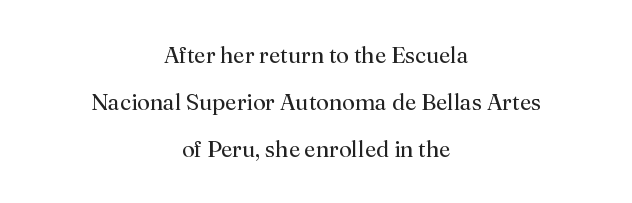
{"italic": "no", "bold": "no", "underline": "no", "align": "center", "line_spacing": "loose", "line_spacing_ratio": 2.04, "letter_spacing": "normal", "letter_spacing_em": 0.0, "glyph_px": 23}
